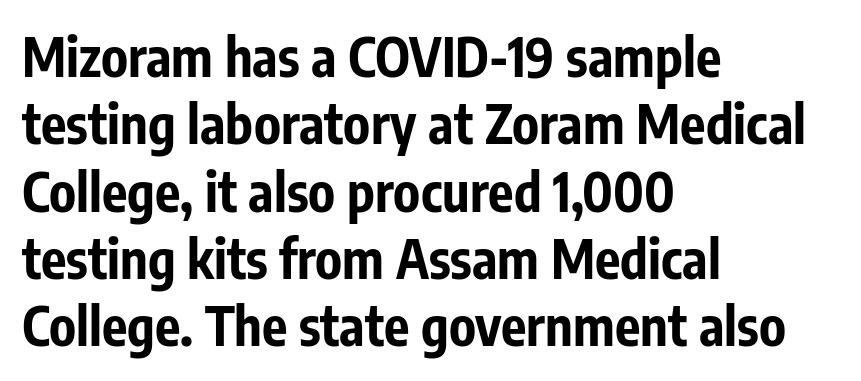
{"serif": "no", "italic": "no", "bold": "yes", "weight": "bold", "width": "condensed", "stroke_contrast": "low", "x_height": "medium", "monospaced": "no", "underline": "no", "align": "left", "line_spacing": "normal", "line_spacing_ratio": 1.27, "letter_spacing": "normal", "letter_spacing_em": 0.0, "glyph_px": 53}
